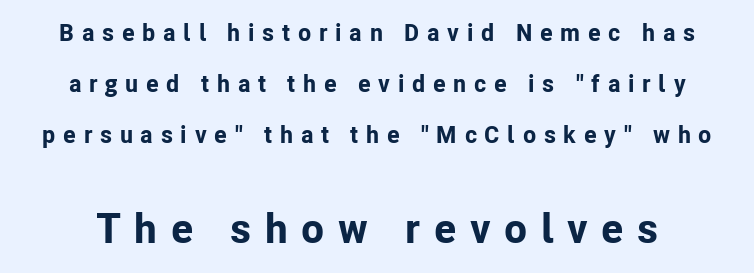
{"serif": "no", "italic": "no", "bold": "yes", "weight": "bold", "width": "normal", "stroke_contrast": "low", "x_height": "medium", "monospaced": "no", "underline": "no", "line_spacing": "loose", "line_spacing_ratio": 2.12, "letter_spacing": "wide", "letter_spacing_em": 0.32, "larger_block": "second", "size_ratio": 1.75, "glyph_px": 42}
